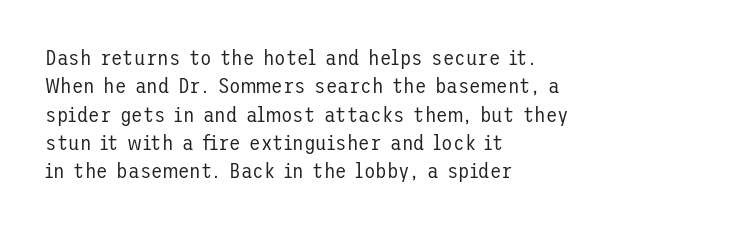
{"italic": "no", "bold": "no", "underline": "no", "align": "left", "line_spacing": "normal", "line_spacing_ratio": 1.35, "letter_spacing": "normal", "letter_spacing_em": 0.0, "glyph_px": 21}
